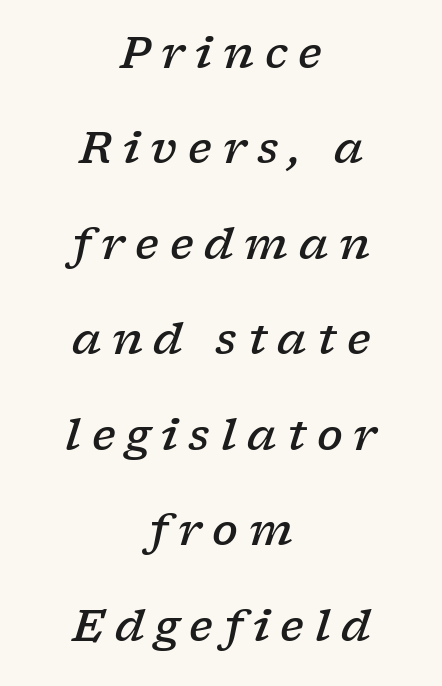
The paragraph has two soft edges and a firm central axis. I'd describe the lettering as semibold — firm but not a full bold. No word sits above an underline. Observe the serifs anchoring each vertical stroke in this sample.
